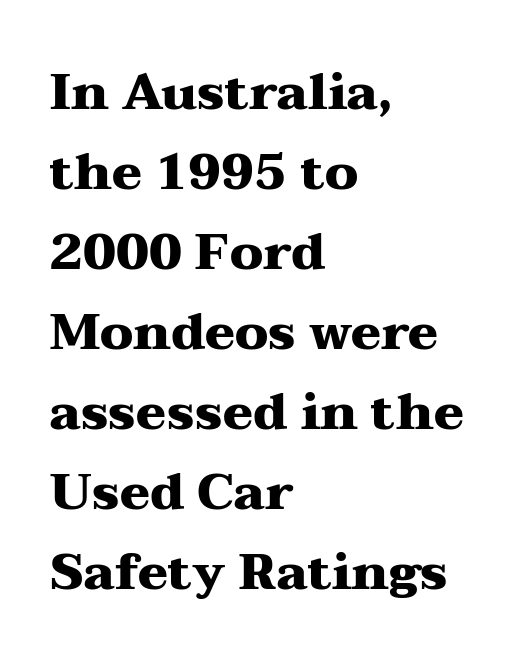
The image shows 50 px heavy, wide serif type, upright; set left-aligned, normal line spacing (1.6x), normal letter spacing, not underlined; medium stroke contrast and a medium x-height.
